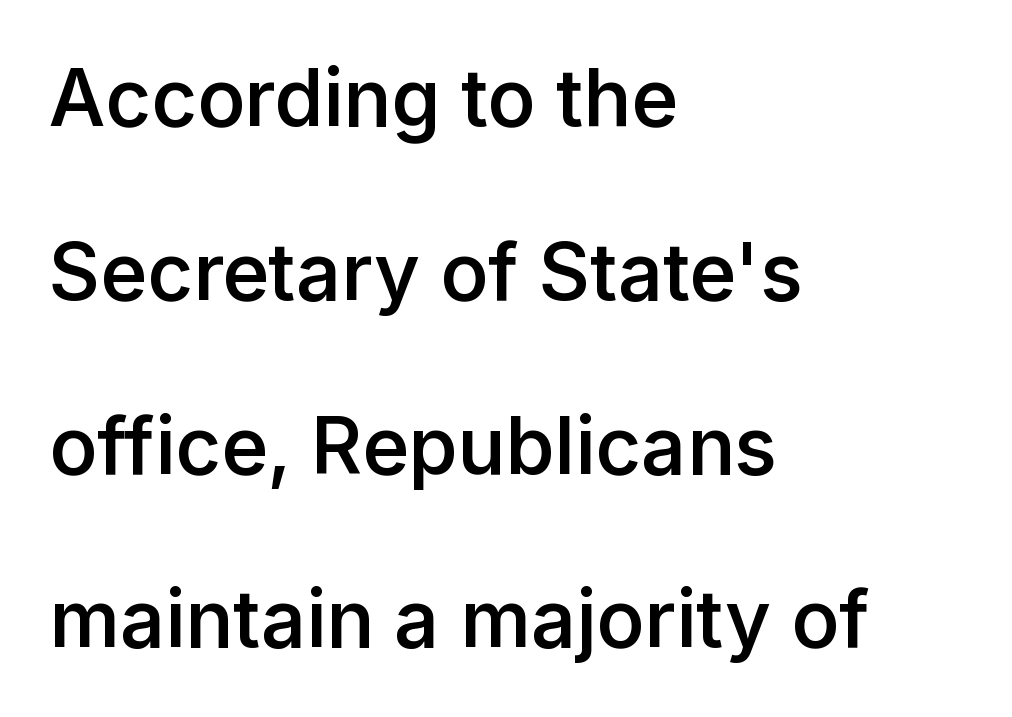
The image shows 79 px semibold sans-serif type, upright; set left-aligned, loose line spacing (2.2x), normal letter spacing, not underlined; low stroke contrast and a medium x-height.
